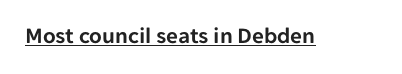
You can see a thin bar hugging the bottom of the glyphs. This rendering leaves character spacing at its baseline value. Style check: upright.
